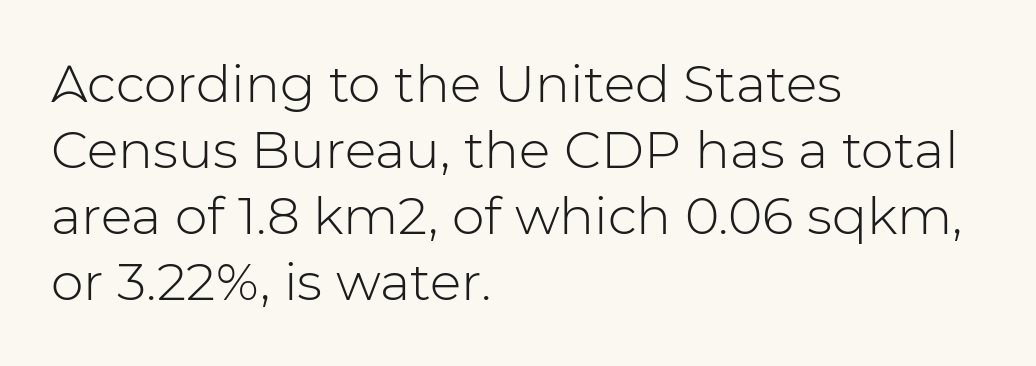
Decoration check: the copy has no underline. Serif or sans? Sans — the stroke terminals are bare. There is no visible air inserted between adjacent glyphs. Leading matches the norm, producing a regular column.
